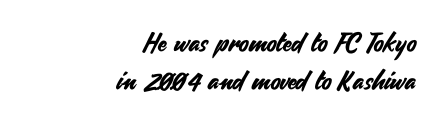
{"underline": "no", "align": "right", "line_spacing": "normal", "line_spacing_ratio": 1.45, "letter_spacing": "normal", "letter_spacing_em": 0.0, "glyph_px": 26}
